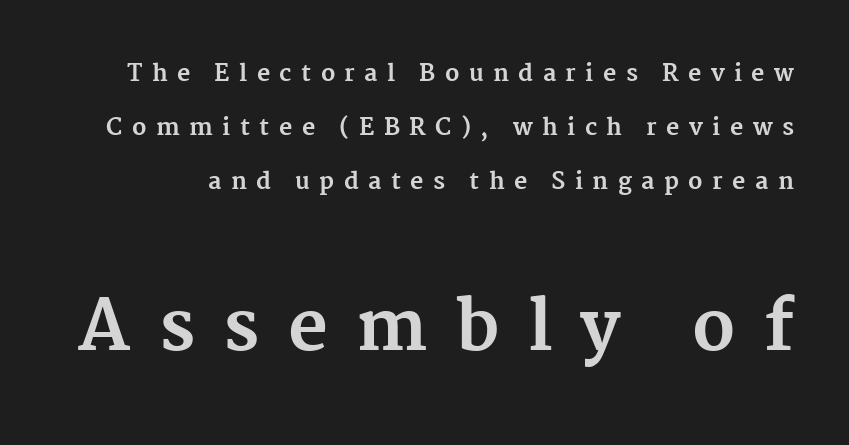
Does the weight exceed regular? Yes, all the way to bold. These lines are rendered in a variable-pitch font. Rendered with straight, roman letterforms. Widely set lines give the paragraph a tall, airy silhouette. The space beneath each line is pristine and unruled. In this sample the second text group is rendered at the bigger scale.
